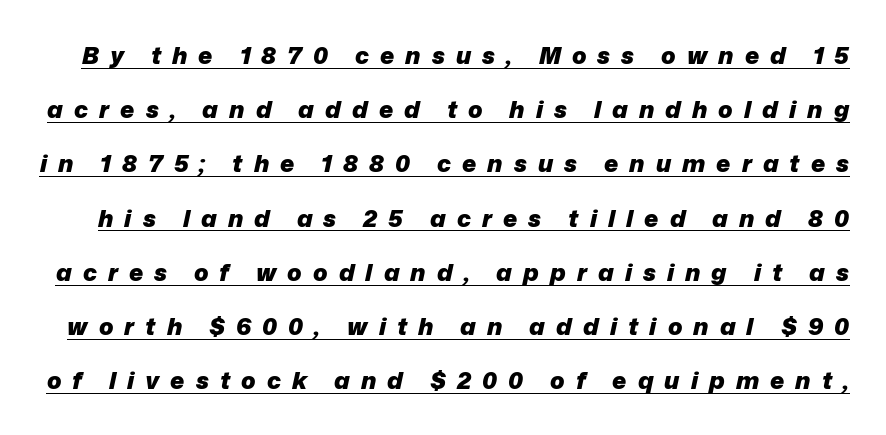
{"italic": "yes", "lean": "right", "slant_degrees": 12, "bold": "yes", "underline": "yes", "line_spacing": "loose", "line_spacing_ratio": 2.26, "letter_spacing": "wide", "letter_spacing_em": 0.46, "glyph_px": 24}
